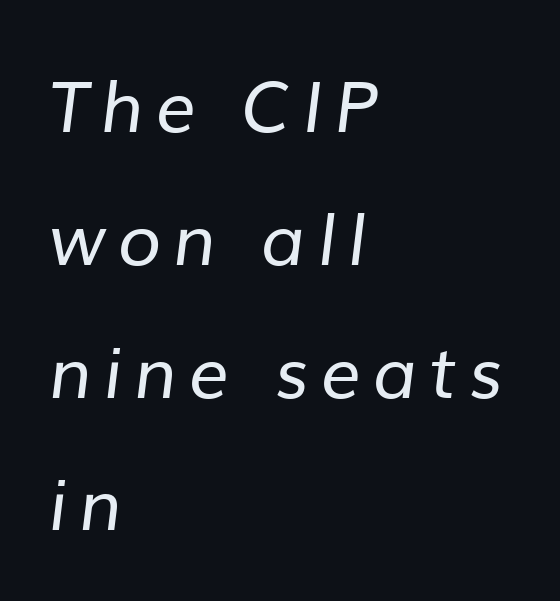
Q: Is the text bold? A: No.
Q: Is the typeface a serif or a sans-serif typeface? A: Sans-serif.
Q: Is the text underlined? A: No.
Q: How is the paragraph aligned? A: Left-aligned.
Q: Width (condensed, normal, or wide)? A: Normal.
Q: Stroke contrast? A: Low.
Q: x-height? A: Medium.
Q: Monospaced? A: No.
